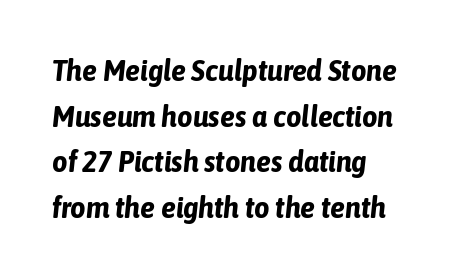
The image shows 30 px bold, condensed type, italic (leaning right); set normal line spacing (1.52x), normal letter spacing, not underlined; low stroke contrast and a medium x-height.
